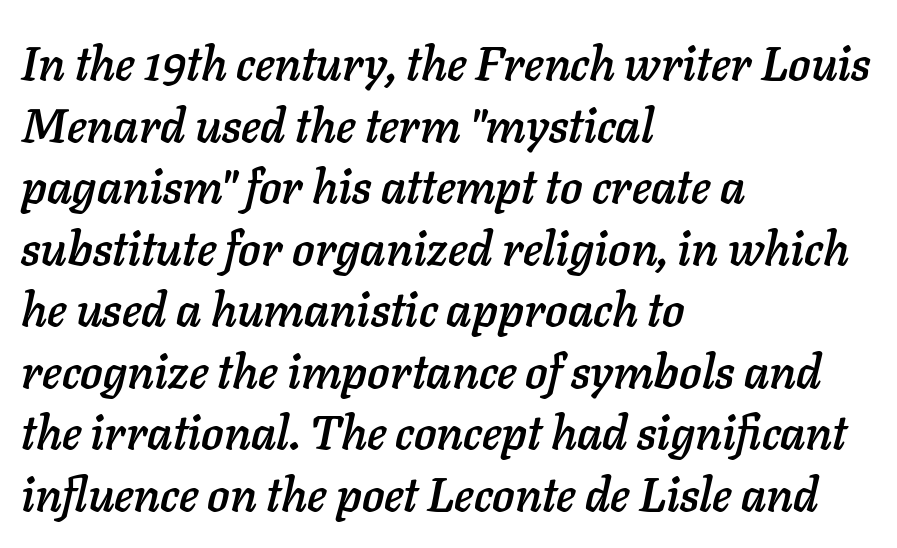
Observe the lean: these are italic letterforms. Nobody drew a line under any word here. This sample has the flowing, uneven cadence of proportional lettering. Alignment: flush left. The lines sit at an ordinary, default distance from one another. Short note: letters normally spaced.
